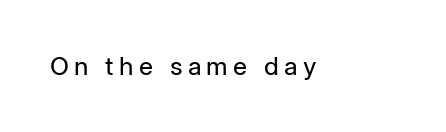
The image shows 25 px text type, upright; set unusually wide letter spacing (+0.21 em), not underlined.
